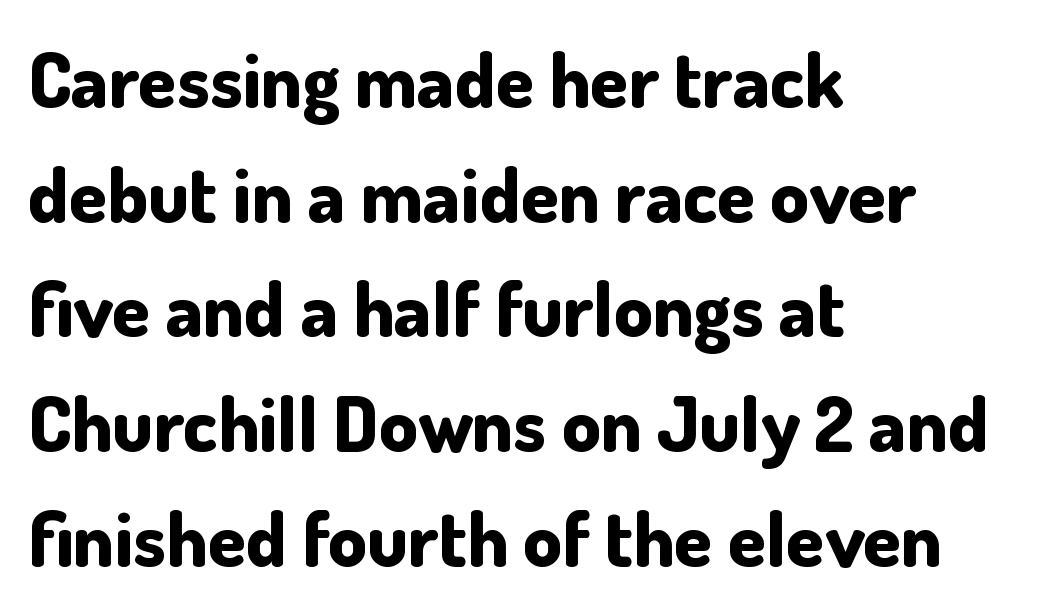
Q: Is the text bold? A: Yes.
Q: Is the text italic (slanted)? A: No, it is upright.
Q: Is the typeface a serif or a sans-serif typeface? A: Sans-serif.
Q: Is the text underlined? A: No.
Q: How is the paragraph aligned? A: Left-aligned.
Q: Is the spacing between letters normal or unusually wide? A: Normal.
Q: Is the spacing between lines tight, normal or loose? A: Normal.
Q: Width (condensed, normal, or wide)? A: Normal.
Q: Stroke contrast? A: Low.
Q: x-height? A: Small.
Q: Monospaced? A: No.
